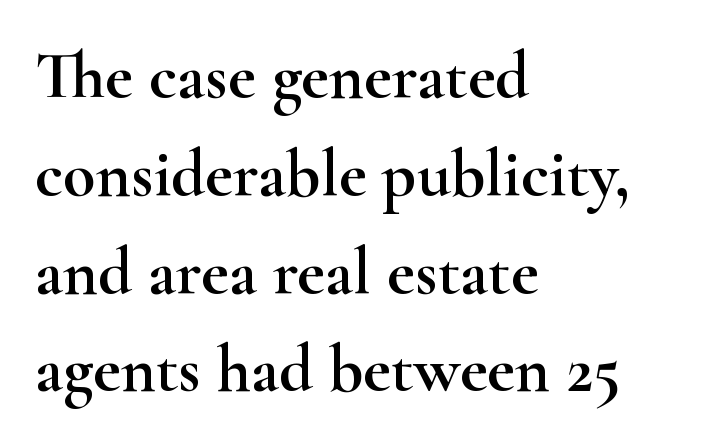
{"serif": "yes", "italic": "no", "width": "wide", "stroke_contrast": "high", "x_height": "small", "monospaced": "no", "underline": "no", "align": "left", "line_spacing": "normal", "line_spacing_ratio": 1.46, "letter_spacing": "normal", "letter_spacing_em": 0.0, "glyph_px": 67}
